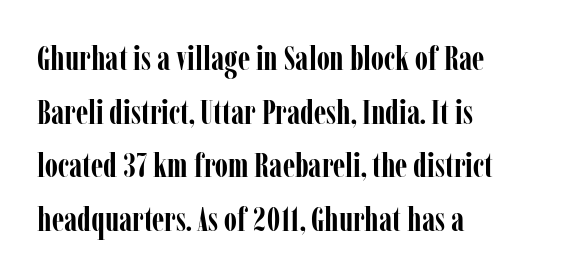
{"serif": "yes", "italic": "no", "bold": "yes", "weight": "semibold", "width": "condensed", "stroke_contrast": "low", "x_height": "medium", "monospaced": "no", "underline": "no", "align": "left", "line_spacing": "normal", "line_spacing_ratio": 1.58, "letter_spacing": "normal", "letter_spacing_em": 0.0, "glyph_px": 34}
